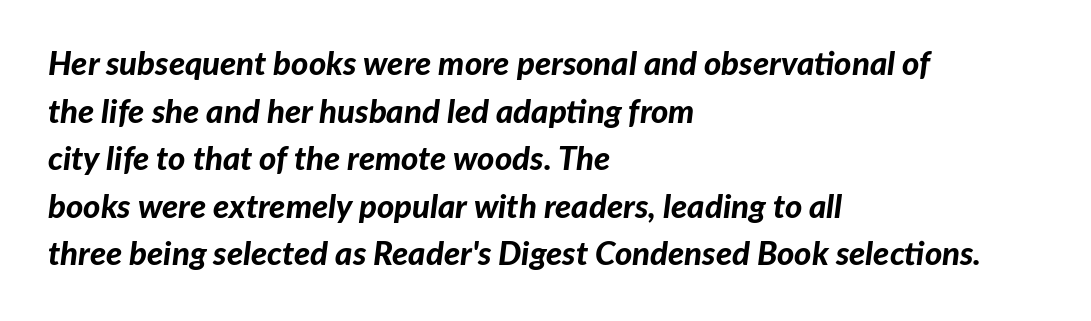
The image shows 33 px bold type, italic (leaning right); set left-aligned, normal line spacing (1.44x), normal letter spacing, not underlined; low stroke contrast and a medium x-height.
